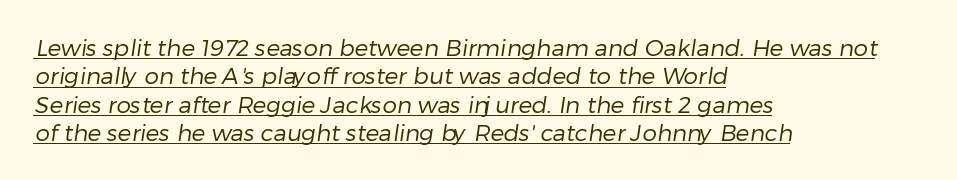
The image shows 23 px text type; set left-aligned, line spacing 1.23x, normal letter spacing, underlined.
